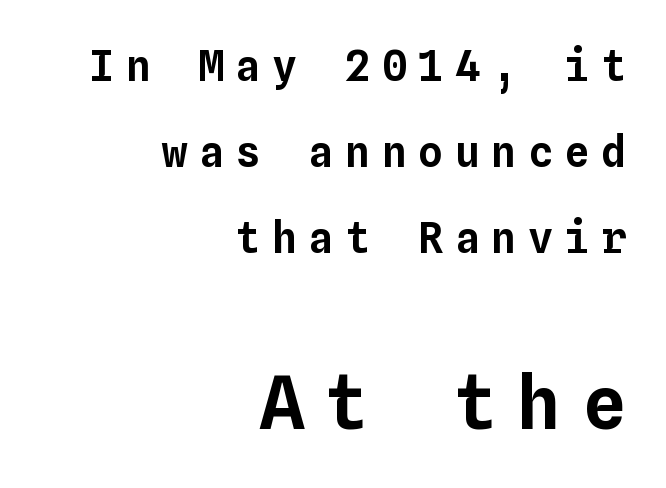
{"italic": "no", "width": "normal", "stroke_contrast": "low", "x_height": "medium", "monospaced": "yes", "underline": "no", "align": "right", "line_spacing": "loose", "line_spacing_ratio": 2.05, "letter_spacing": "wide", "letter_spacing_em": 0.27, "larger_block": "second", "size_ratio": 1.76, "glyph_px": 74}
